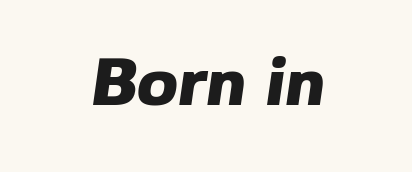
{"serif": "no", "bold": "yes", "weight": "heavy", "width": "normal", "x_height": "medium", "monospaced": "no", "underline": "no", "letter_spacing": "normal", "letter_spacing_em": 0.0, "glyph_px": 67}
